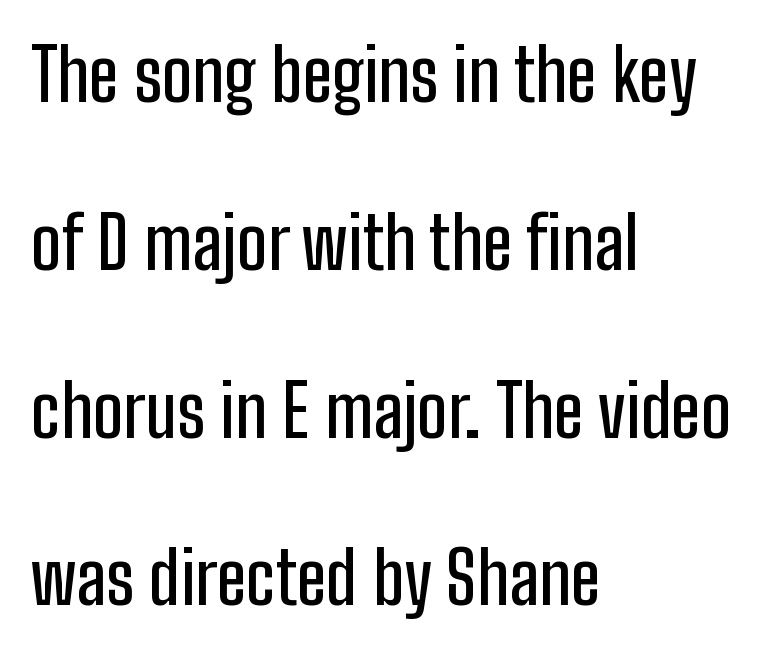
The image shows 72 px condensed sans-serif type, upright; set left-aligned, loose line spacing (2.33x), normal letter spacing, not underlined; low stroke contrast and a medium x-height.
